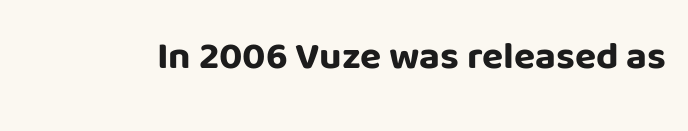
{"serif": "no", "italic": "no", "bold": "yes", "weight": "bold", "width": "normal", "stroke_contrast": "low", "x_height": "large", "monospaced": "no", "underline": "no", "letter_spacing": "normal", "letter_spacing_em": 0.0, "glyph_px": 39}
